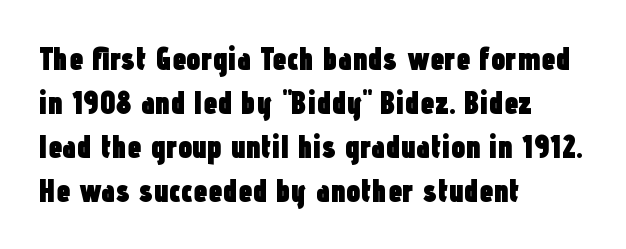
Regarding serifs, this sample does without them. The typesetting leans heavy: a genuine bold. Nothing unusual about the tracking: characters are spaced as the font intends. Horizontal bands of white between lines are of average thickness.
